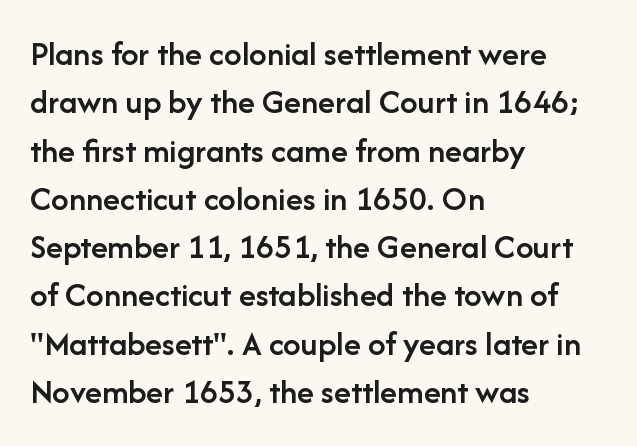
Q: Is the text bold? A: Semi-bold.
Q: Is the text italic (slanted)? A: No, it is upright.
Q: Is the typeface a serif or a sans-serif typeface? A: Sans-serif.
Q: Is the text underlined? A: No.
Q: How is the paragraph aligned? A: Left-aligned.
Q: Is the spacing between letters normal or unusually wide? A: Normal.
Q: Is the spacing between lines tight, normal or loose? A: Normal.
Q: Width (condensed, normal, or wide)? A: Normal.
Q: Stroke contrast? A: Low.
Q: x-height? A: Medium.
Q: Monospaced? A: No.
